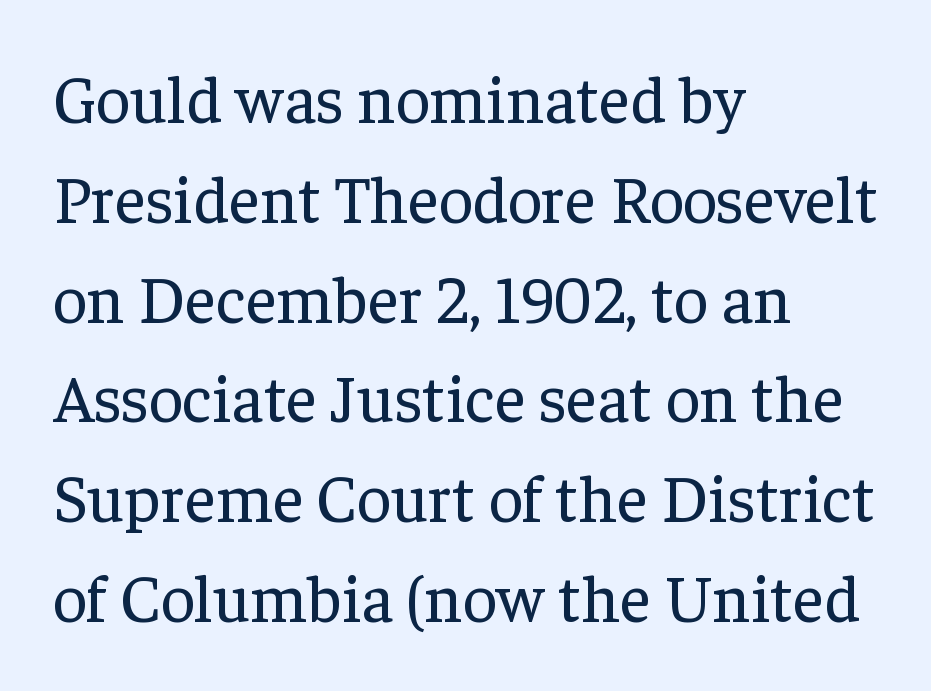
Type style note: has serifs. Underlining? Definitely not there. Each letter keeps its own natural width here, so spacing adapts to shape. Style check: upright. The rows are spaced the way most documents space them. Teacher's note: observe the even left margin — that is flush-left alignment.
